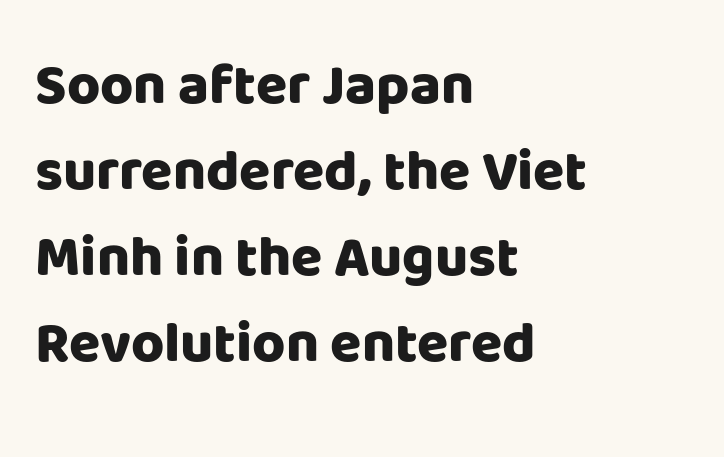
The image shows 57 px heavy sans-serif type, upright; set left-aligned, normal line spacing (1.51x), normal letter spacing, not underlined; low stroke contrast and a large x-height.
